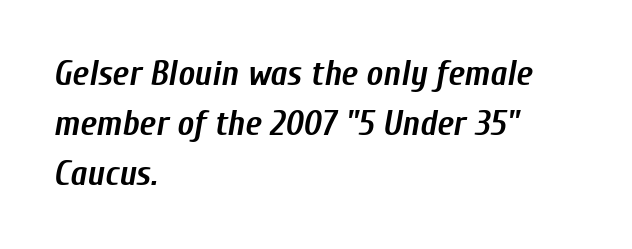
Here the glyphs are tracked normally, forming tight word shapes. Beneath every word, the page is bare. The lettering tilts uniformly, giving the passage an italic look. Students, observe: this is what conventionally led text looks like. Proportional: the letters do not fall into vertical columns. A student would call this left alignment; a typographer would say flush left, rag right.
